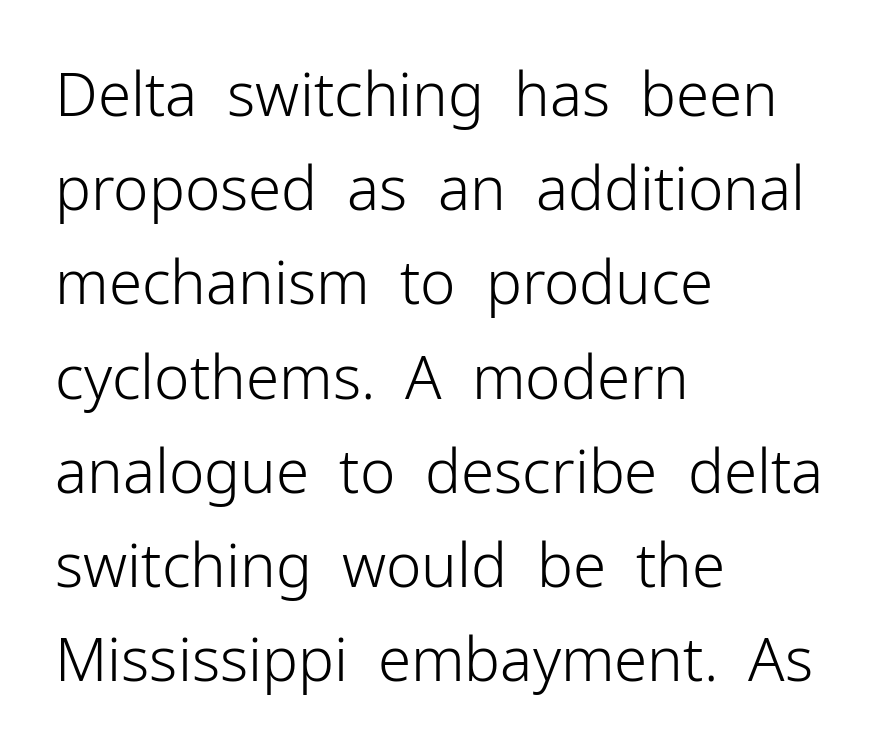
Q: Is the text bold? A: No.
Q: Is the text italic (slanted)? A: No, it is upright.
Q: Is the typeface a serif or a sans-serif typeface? A: Sans-serif.
Q: Is the text underlined? A: No.
Q: How is the paragraph aligned? A: Left-aligned.
Q: Is the spacing between letters normal or unusually wide? A: Normal.
Q: Is the spacing between lines tight, normal or loose? A: Normal.
Q: Width (condensed, normal, or wide)? A: Normal.
Q: Stroke contrast? A: Low.
Q: x-height? A: Medium.
Q: Monospaced? A: No.
